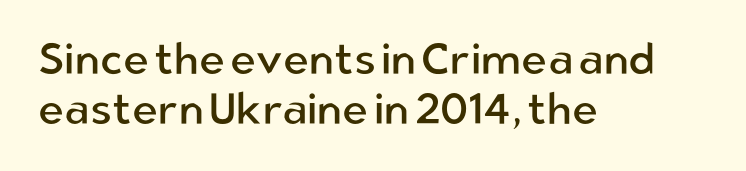
Varying glyph widths throughout — classic text-font behaviour. A student would call this left alignment; a typographer would say flush left, rag right. The glyphs are unaccompanied by any horizontal stroke below them. This block would grow much taller if given ordinary leading; it's compressed now.
